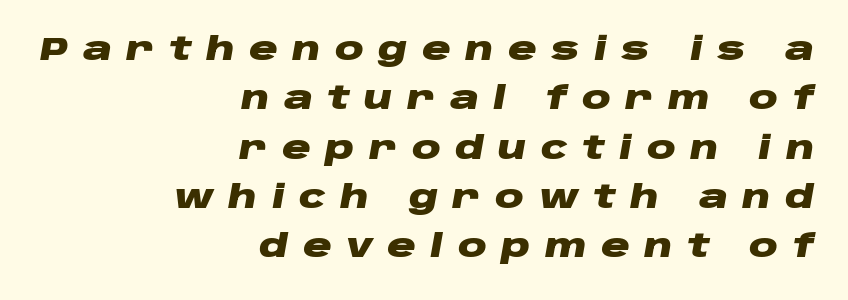
Q: Is the text bold? A: Yes.
Q: Is the text italic (slanted)? A: Yes, it leans right by about 10 degrees.
Q: Is the text underlined? A: No.
Q: How is the paragraph aligned? A: Right-aligned.
Q: Is the spacing between letters normal or unusually wide? A: Unusually wide.
Q: Is the spacing between lines tight, normal or loose? A: Normal.
Q: Width (condensed, normal, or wide)? A: Wide.
Q: Stroke contrast? A: Low.
Q: x-height? A: Large.
Q: Monospaced? A: No.
